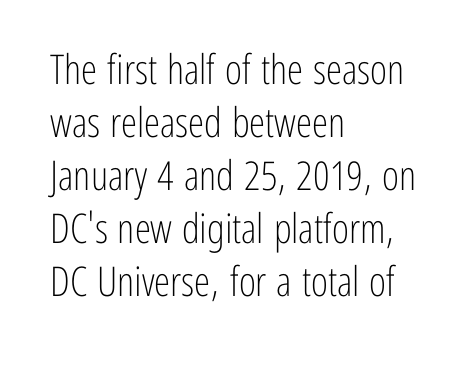
No word sits above an underline. Whoever set this chose a conventional vertical rhythm. The weight tops out at a normal text grade. Note the varied advance widths — an 'i' is clearly narrower than an 'm'. Which margin do the lines hug? The left one — the right edge is uneven.
